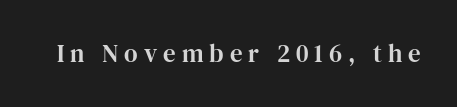
Observe the wide spacing: letters keep a clear distance from each other. The passage shown is not underscored anywhere. The specimen reads as upright at a glance.
